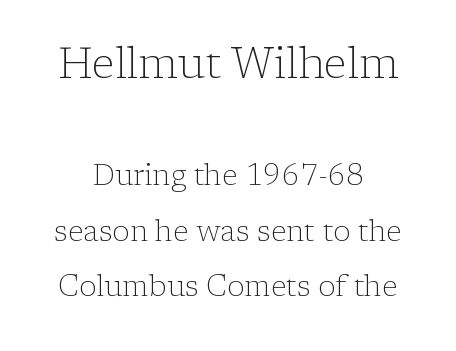
Q: Is the text bold? A: No.
Q: Is the text italic (slanted)? A: No, it is upright.
Q: Is the typeface a serif or a sans-serif typeface? A: Serif.
Q: Is the text underlined? A: No.
Q: How is the paragraph aligned? A: Centered.
Q: Is the spacing between letters normal or unusually wide? A: Normal.
Q: Is the spacing between lines tight, normal or loose? A: Loose.
Q: Which block of text is set in a larger size, the first (top) or the second (bottom)? A: The first (top) one.
Q: Width (condensed, normal, or wide)? A: Normal.
Q: Stroke contrast? A: Low.
Q: x-height? A: Medium.
Q: Monospaced? A: No.
